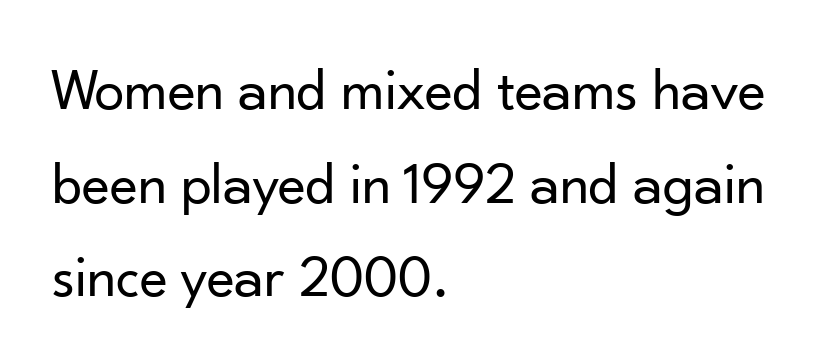
Q: Is the text bold? A: No.
Q: Is the text italic (slanted)? A: No, it is upright.
Q: Is the typeface a serif or a sans-serif typeface? A: Sans-serif.
Q: Is the text underlined? A: No.
Q: How is the paragraph aligned? A: Left-aligned.
Q: Is the spacing between letters normal or unusually wide? A: Normal.
Q: Is the spacing between lines tight, normal or loose? A: Normal.
Q: Width (condensed, normal, or wide)? A: Normal.
Q: Stroke contrast? A: Low.
Q: x-height? A: Small.
Q: Monospaced? A: No.
